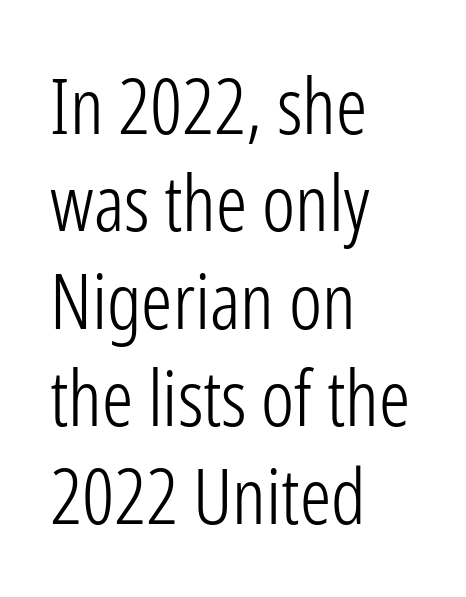
The image shows 78 px light, condensed sans-serif type, upright; set left-aligned, normal line spacing (1.25x), normal letter spacing, not underlined; low stroke contrast and a medium x-height.
